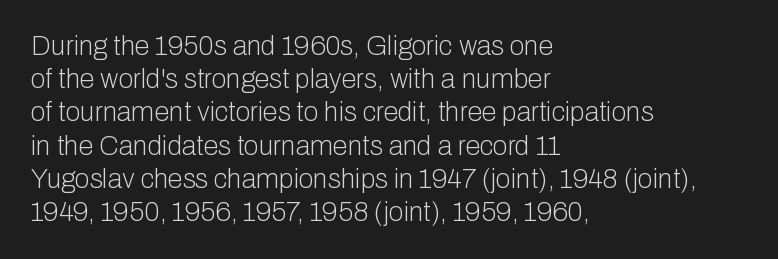
Q: Is the text bold? A: No.
Q: Is the text italic (slanted)? A: No, it is upright.
Q: Is the text underlined? A: No.
Q: How is the paragraph aligned? A: Left-aligned.
Q: Is the spacing between letters normal or unusually wide? A: Normal.
